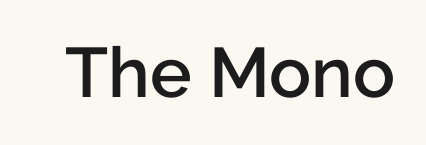
The designer went with a sans here, leaving each stem footless. The specimen reads as upright at a glance. Look at the tracking — it's just the regular setting, nothing added. You could not count columns in this text — the font is proportionally spaced.
